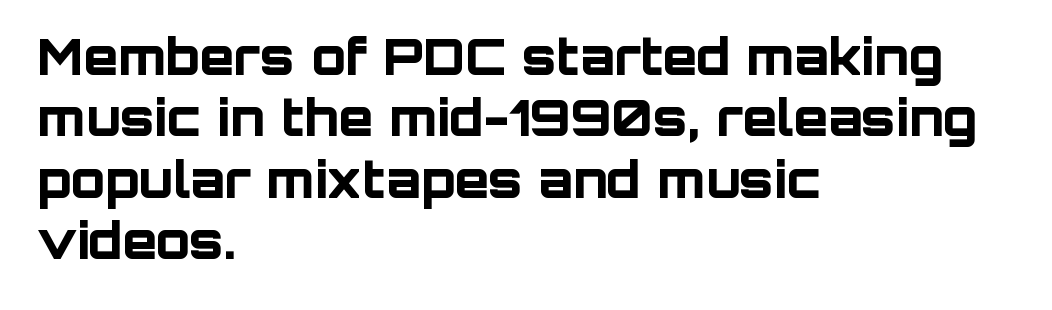
The image shows 50 px bold sans-serif type, upright; set left-aligned, line spacing 1.23x, normal letter spacing, not underlined; low stroke contrast and a large x-height.
